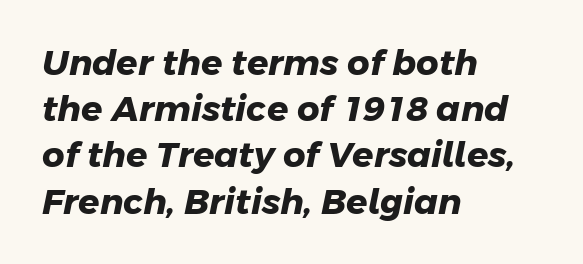
A typesetter would call this zero additional tracking. Notice how descenders clear the ascenders below comfortably — that's standard leading. Varying glyph widths throughout — classic text-font behaviour. The paragraph shown leans on its left margin. Clear beneath every line of the passage.
